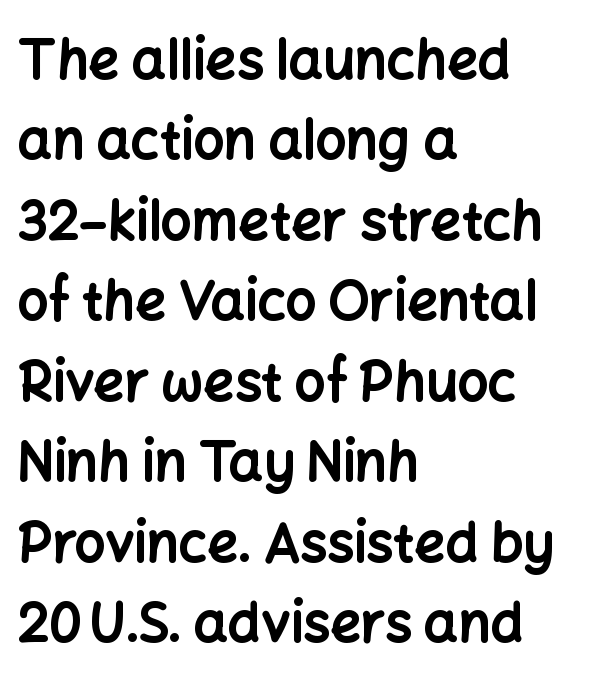
When letters stand straight like this, we call the style roman or upright. Classification — sans serif. The leading is moderate, giving the passage an even texture. Weight: bold.
